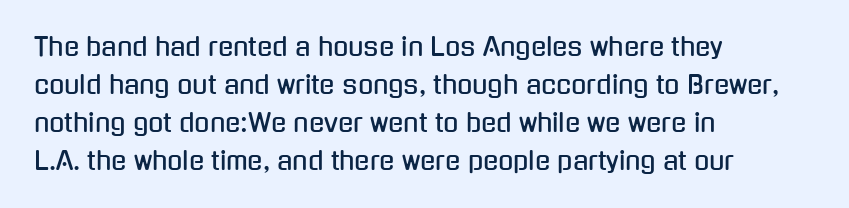
The image shows 25 px text type, upright; set left-aligned, normal line spacing (1.52x), normal letter spacing, not underlined.
